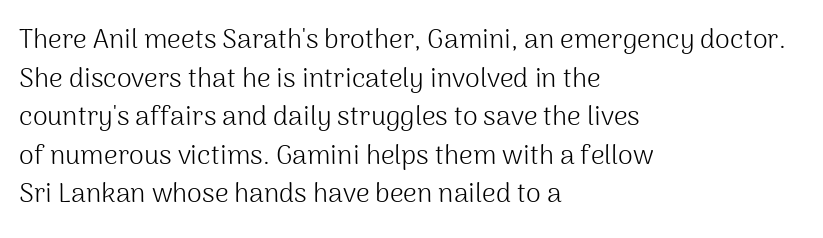
Q: Is the text bold? A: No.
Q: Is the text italic (slanted)? A: No, it is upright.
Q: Is the text underlined? A: No.
Q: How is the paragraph aligned? A: Left-aligned.
Q: Is the spacing between letters normal or unusually wide? A: Normal.
Q: Is the spacing between lines tight, normal or loose? A: Normal.
